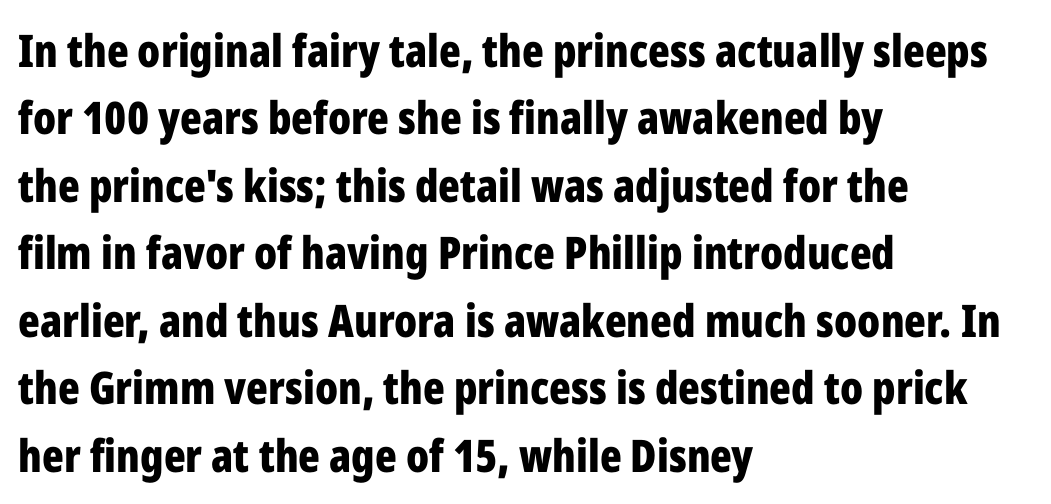
Q: Is the text bold? A: Yes.
Q: Is the text italic (slanted)? A: No, it is upright.
Q: Is the typeface a serif or a sans-serif typeface? A: Sans-serif.
Q: Is the text underlined? A: No.
Q: How is the paragraph aligned? A: Left-aligned.
Q: Is the spacing between letters normal or unusually wide? A: Normal.
Q: Is the spacing between lines tight, normal or loose? A: Normal.
Q: Width (condensed, normal, or wide)? A: Condensed.
Q: Stroke contrast? A: Low.
Q: x-height? A: Medium.
Q: Monospaced? A: No.
